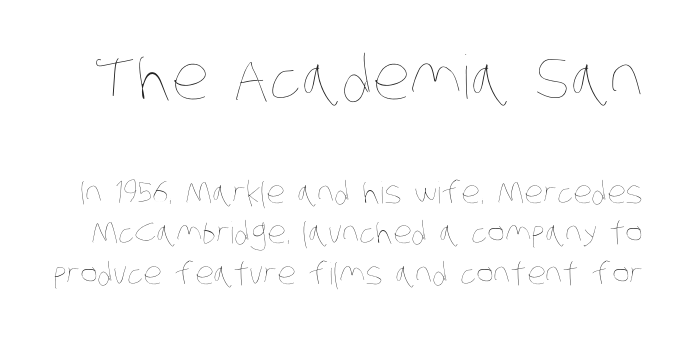
The image shows 60 px thin, condensed type; set normal line spacing (1.35x), normal letter spacing, not underlined; the first (top) block is 2.0x larger; low stroke contrast and a large x-height.
